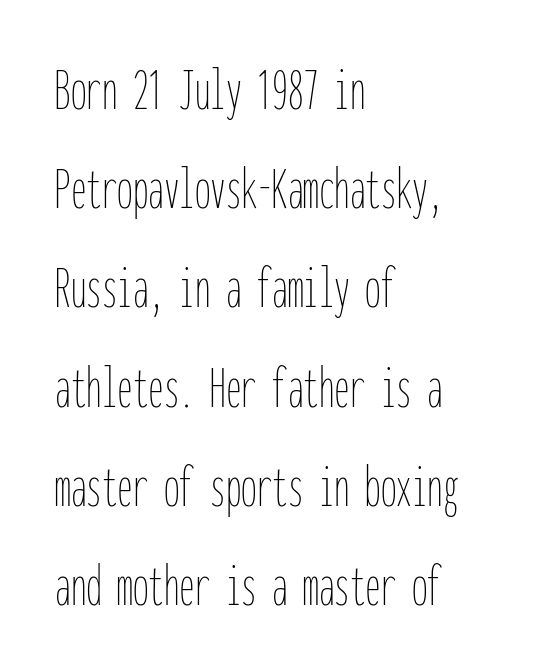
Underlining? Definitely not there. Posture: straight, roman, zero tilt. Leftover space on each line is placed entirely after the last word. Each new line begins a customary step beneath the previous one.
